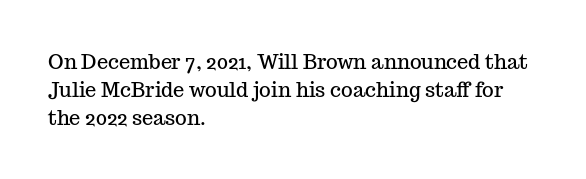
Q: Is the text italic (slanted)? A: No, it is upright.
Q: Is the text underlined? A: No.
Q: How is the paragraph aligned? A: Left-aligned.
Q: Is the spacing between letters normal or unusually wide? A: Normal.
Q: Is the spacing between lines tight, normal or loose? A: Normal.
